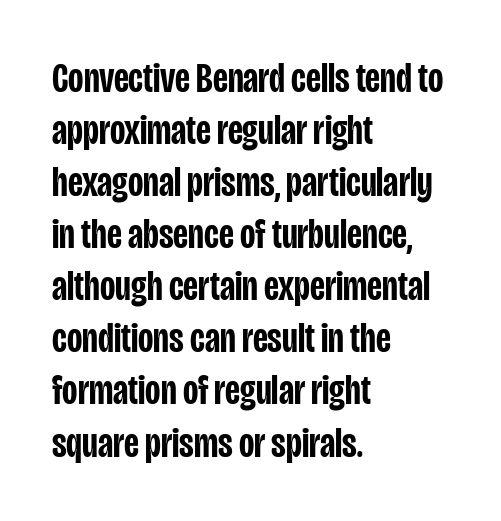
{"serif": "no", "italic": "no", "bold": "semi", "weight": "semibold", "width": "condensed", "stroke_contrast": "low", "x_height": "large", "monospaced": "no", "underline": "no", "align": "left", "line_spacing_ratio": 1.24, "letter_spacing": "normal", "letter_spacing_em": 0.0, "glyph_px": 42}
